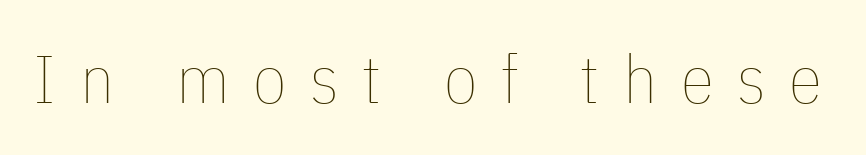
{"italic": "no", "bold": "no", "weight": "thin", "width": "condensed", "stroke_contrast": "low", "x_height": "medium", "monospaced": "no", "underline": "no", "letter_spacing": "wide", "letter_spacing_em": 0.35, "glyph_px": 68}
